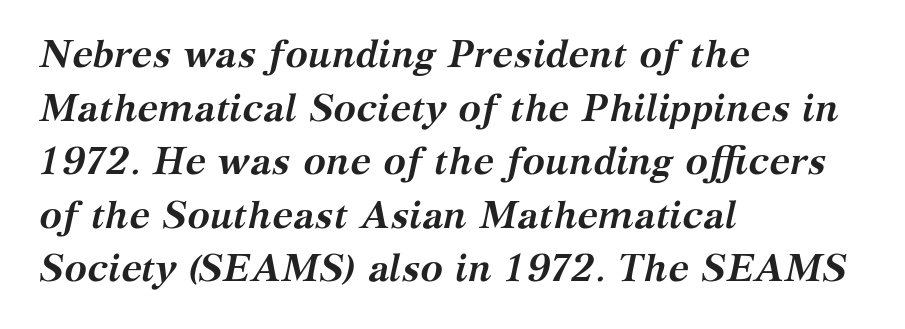
Underline: absent. The ragged edge is on the right, which tells us the setting is flush left. In terms of letterform style, serifs are clearly present. Weight: bold.
